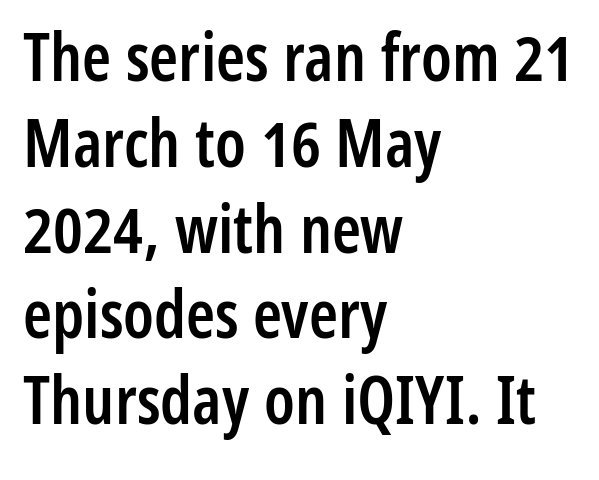
Q: Is the text bold? A: Semi-bold.
Q: Is the text italic (slanted)? A: No, it is upright.
Q: Is the typeface a serif or a sans-serif typeface? A: Sans-serif.
Q: Is the text underlined? A: No.
Q: How is the paragraph aligned? A: Left-aligned.
Q: Is the spacing between letters normal or unusually wide? A: Normal.
Q: Is the spacing between lines tight, normal or loose? A: Normal.
Q: Width (condensed, normal, or wide)? A: Condensed.
Q: Stroke contrast? A: Low.
Q: x-height? A: Medium.
Q: Monospaced? A: No.
